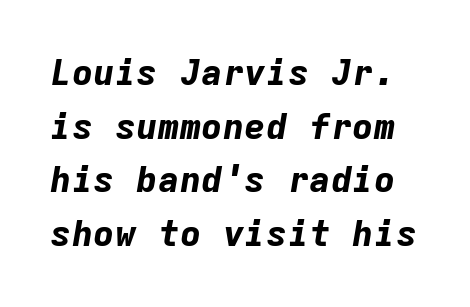
Q: Is the text bold? A: Yes.
Q: Is the text italic (slanted)? A: Yes, it leans right by about 9 degrees.
Q: Is the text underlined? A: No.
Q: Is the spacing between letters normal or unusually wide? A: Normal.
Q: Is the spacing between lines tight, normal or loose? A: Normal.
Q: Width (condensed, normal, or wide)? A: Normal.
Q: Stroke contrast? A: Low.
Q: x-height? A: Medium.
Q: Monospaced? A: Yes.
